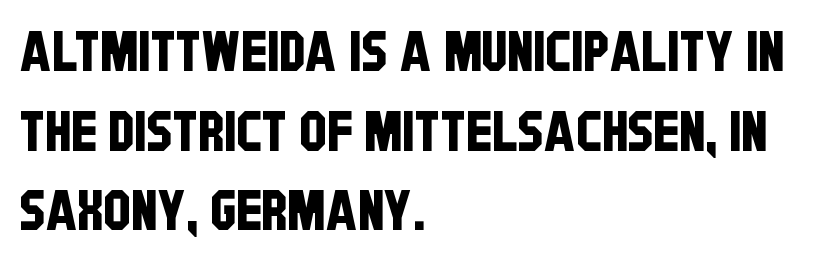
The image shows 55 px condensed sans-serif type; set left-aligned, normal line spacing (1.45x), normal letter spacing, not underlined; low stroke contrast and a large x-height.
